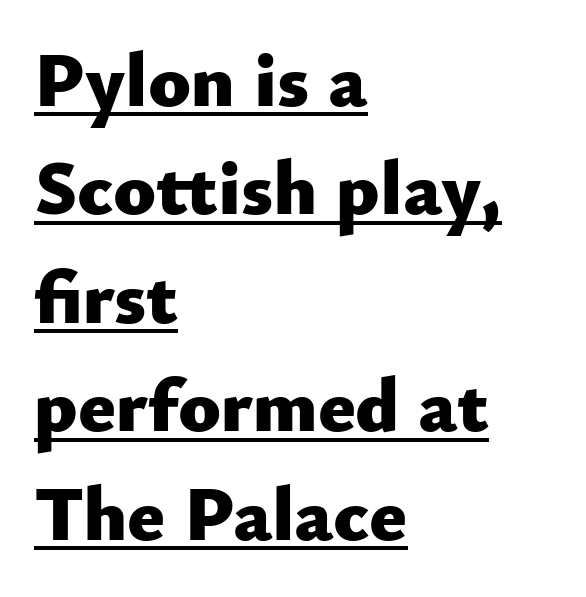
{"serif": "no", "italic": "no", "bold": "yes", "weight": "heavy", "width": "normal", "stroke_contrast": "low", "x_height": "small", "monospaced": "no", "underline": "yes", "align": "left", "line_spacing": "normal", "line_spacing_ratio": 1.39, "letter_spacing": "normal", "letter_spacing_em": 0.0, "glyph_px": 78}
